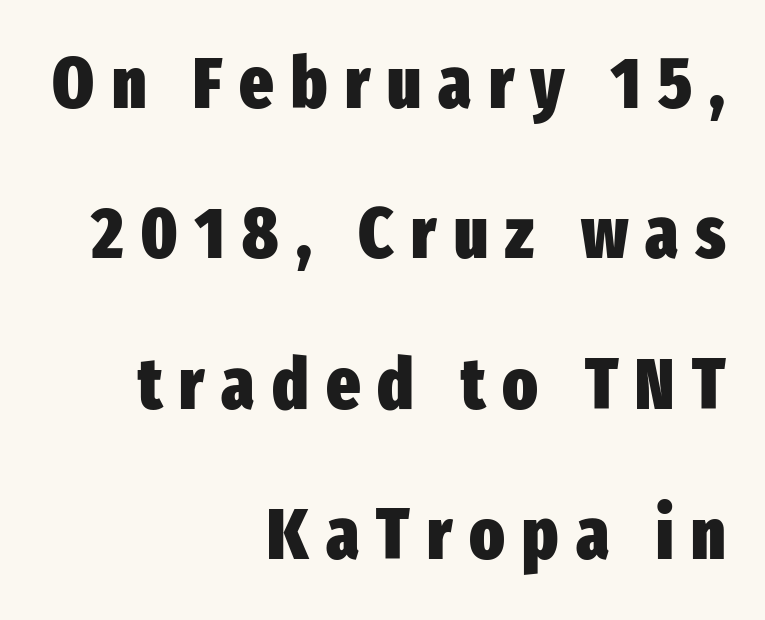
Q: Is the text bold? A: Yes.
Q: Is the text italic (slanted)? A: No, it is upright.
Q: Is the typeface a serif or a sans-serif typeface? A: Sans-serif.
Q: Is the text underlined? A: No.
Q: How is the paragraph aligned? A: Right-aligned.
Q: Is the spacing between letters normal or unusually wide? A: Unusually wide.
Q: Is the spacing between lines tight, normal or loose? A: Loose.
Q: Width (condensed, normal, or wide)? A: Condensed.
Q: Stroke contrast? A: Low.
Q: x-height? A: Medium.
Q: Monospaced? A: No.
